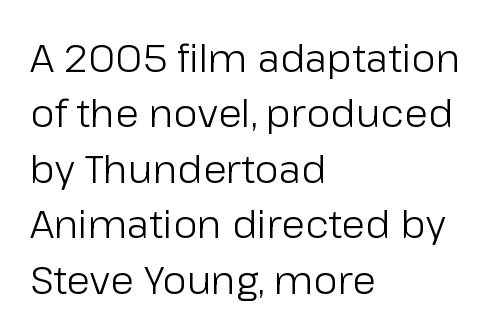
Q: Is the text bold? A: No.
Q: Is the text italic (slanted)? A: No, it is upright.
Q: Is the typeface a serif or a sans-serif typeface? A: Sans-serif.
Q: Is the text underlined? A: No.
Q: How is the paragraph aligned? A: Left-aligned.
Q: Is the spacing between letters normal or unusually wide? A: Normal.
Q: Is the spacing between lines tight, normal or loose? A: Normal.
Q: Width (condensed, normal, or wide)? A: Normal.
Q: Stroke contrast? A: Low.
Q: x-height? A: Medium.
Q: Monospaced? A: No.
